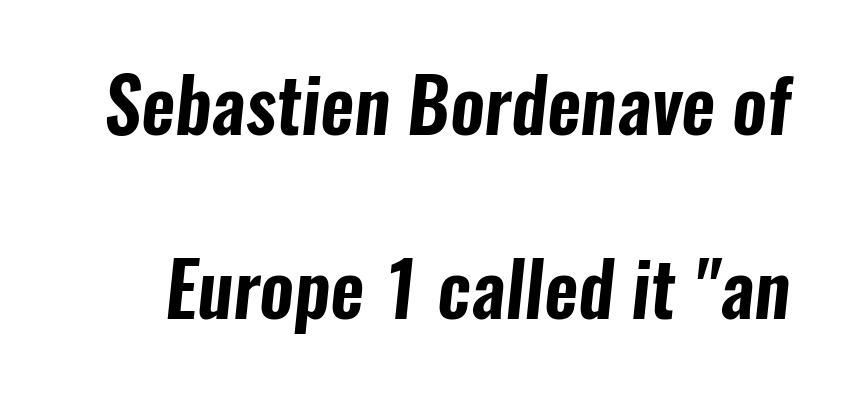
The image shows 74 px condensed sans-serif type; set loose line spacing (2.48x), normal letter spacing, not underlined; low stroke contrast and a medium x-height.
